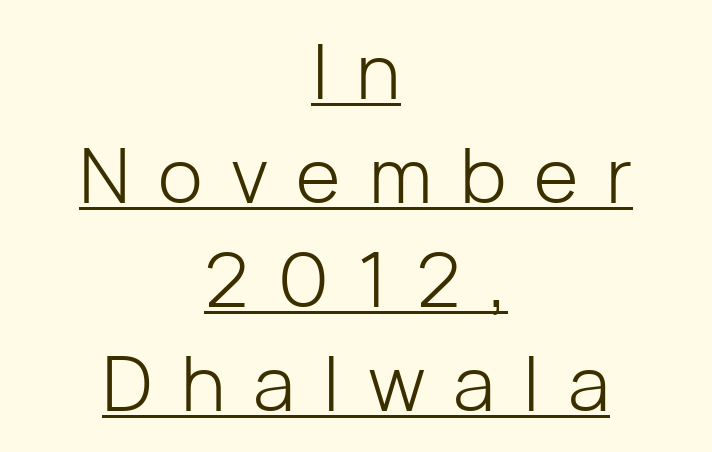
{"serif": "no", "italic": "no", "bold": "no", "weight": "light", "width": "normal", "stroke_contrast": "low", "x_height": "medium", "monospaced": "no", "underline": "yes", "align": "center", "line_spacing": "normal", "line_spacing_ratio": 1.37, "letter_spacing": "wide", "letter_spacing_em": 0.37, "glyph_px": 76}
